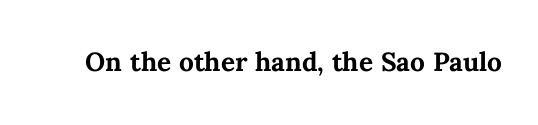
The image shows 35 px semibold type, upright; set normal letter spacing, not underlined; medium stroke contrast and a medium x-height.
